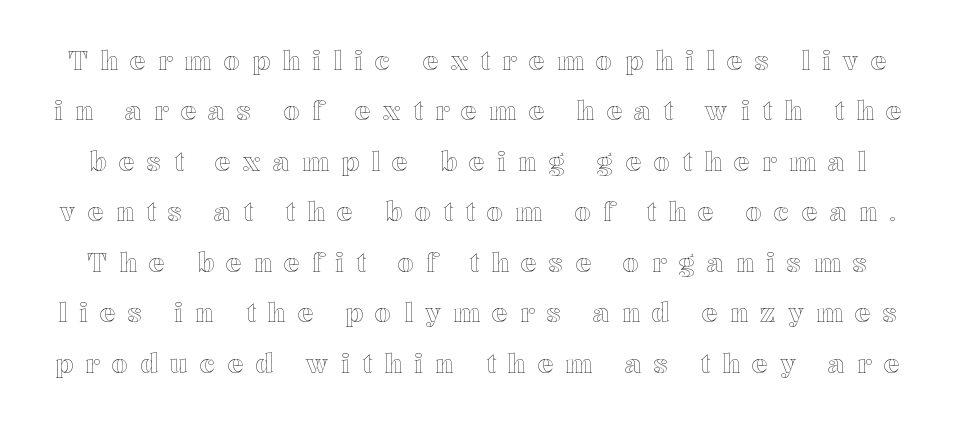
Q: Is the text italic (slanted)? A: No, it is upright.
Q: Is the text underlined? A: No.
Q: Is the spacing between letters normal or unusually wide? A: Unusually wide.
Q: Is the spacing between lines tight, normal or loose? A: Loose.
